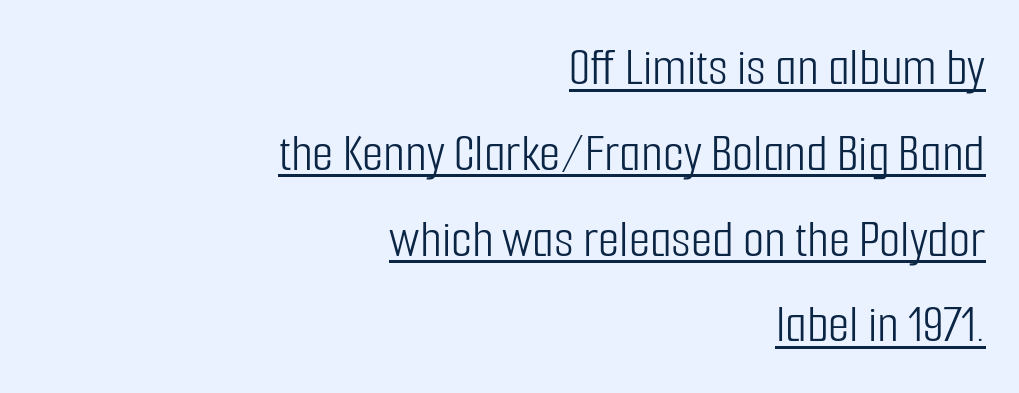
The image shows 55 px light, condensed sans-serif type, upright; set right-aligned, normal line spacing (1.56x), normal letter spacing, underlined; low stroke contrast and a medium x-height.
